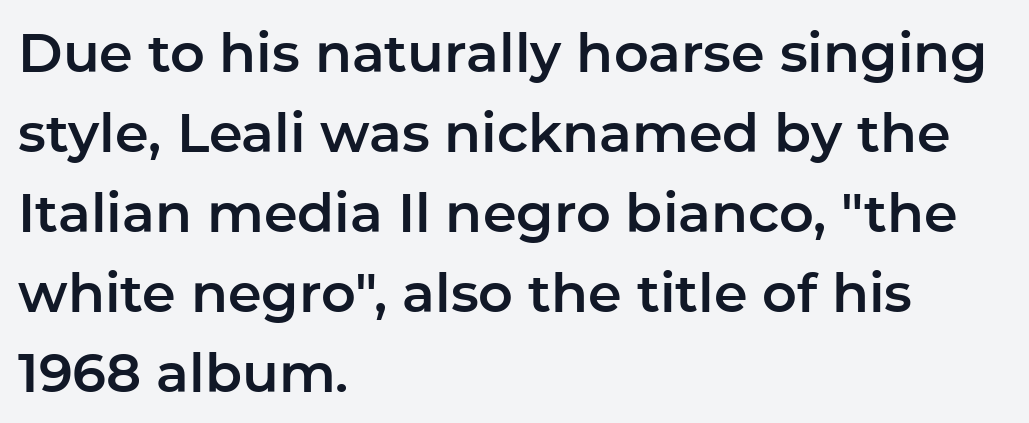
The paragraph has a hard left edge and a soft right edge. Normally led — the rows are evenly, conventionally spaced. The gaps between neighbouring characters are ordinary and unremarkable. The specimen omits any rule beneath the text block's lines. Every stem runs plumb, perpendicular to the baseline.
